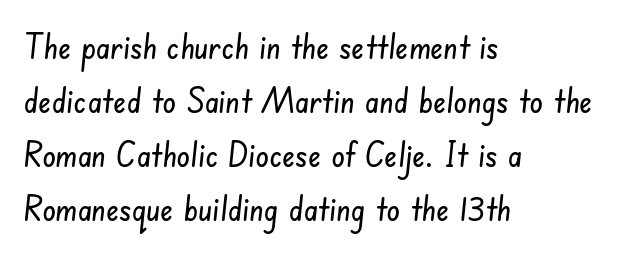
The image shows 34 px condensed sans-serif type; set left-aligned, normal line spacing (1.59x), normal letter spacing, not underlined; low stroke contrast and a small x-height.
